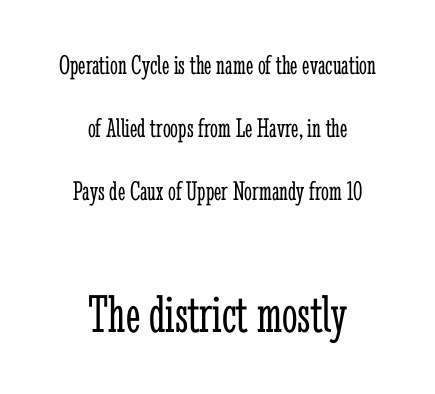
{"serif": "yes", "italic": "no", "bold": "no", "weight": "light", "width": "condensed", "stroke_contrast": "low", "x_height": "medium", "monospaced": "no", "underline": "no", "align": "center", "line_spacing": "loose", "line_spacing_ratio": 2.25, "letter_spacing": "normal", "letter_spacing_em": 0.0, "larger_block": "second", "size_ratio": 1.96, "glyph_px": 55}
